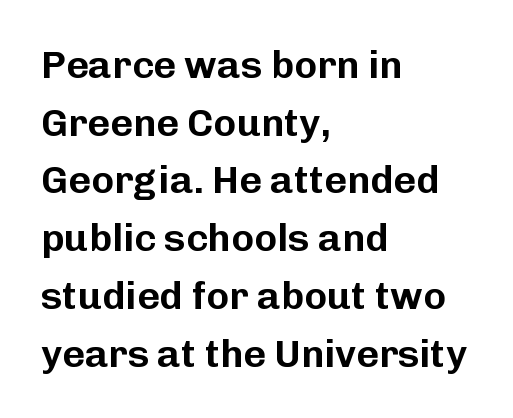
Q: Is the text italic (slanted)? A: No, it is upright.
Q: Is the typeface a serif or a sans-serif typeface? A: Sans-serif.
Q: Is the text underlined? A: No.
Q: How is the paragraph aligned? A: Left-aligned.
Q: Is the spacing between letters normal or unusually wide? A: Normal.
Q: Is the spacing between lines tight, normal or loose? A: Normal.
Q: Width (condensed, normal, or wide)? A: Normal.
Q: Stroke contrast? A: Low.
Q: x-height? A: Medium.
Q: Monospaced? A: No.
